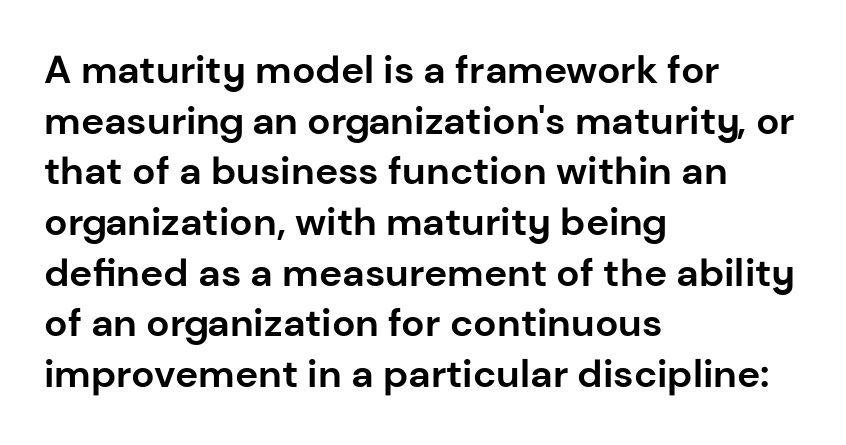
The image shows 39 px bold sans-serif type, upright; set left-aligned, normal line spacing (1.3x), normal letter spacing, not underlined; low stroke contrast and a medium x-height.
